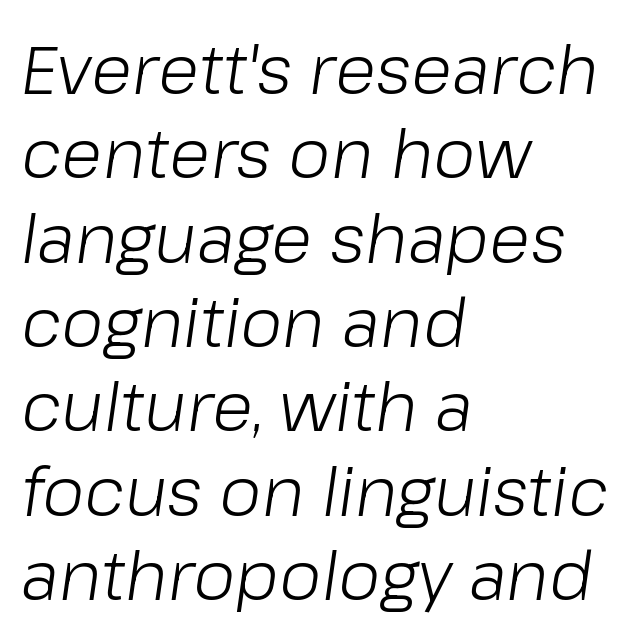
The image shows 68 px light type, italic (leaning right); set left-aligned, line spacing 1.24x, normal letter spacing, not underlined; low stroke contrast and a medium x-height.
